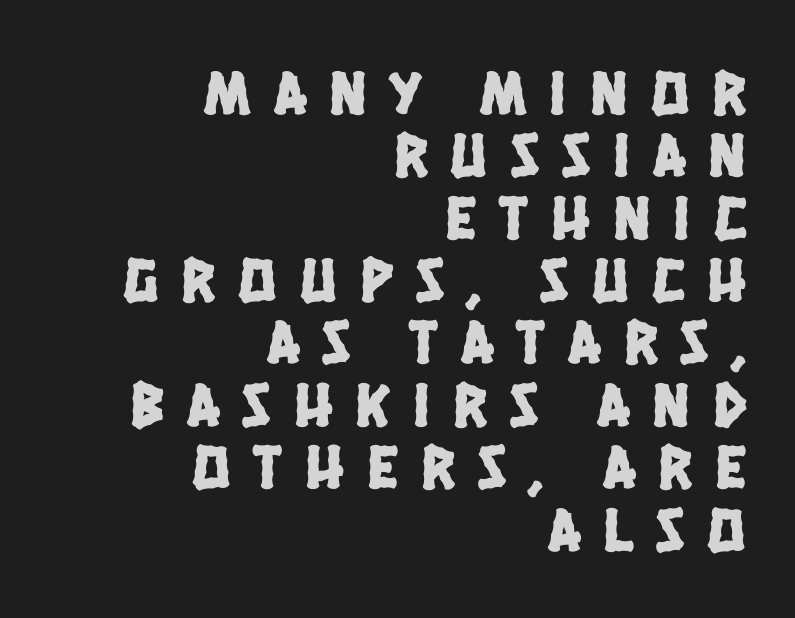
The image shows 63 px condensed sans-serif type; set right-aligned, tight line spacing (0.99x), unusually wide letter spacing (+0.37 em), not underlined; low stroke contrast and a large x-height.
